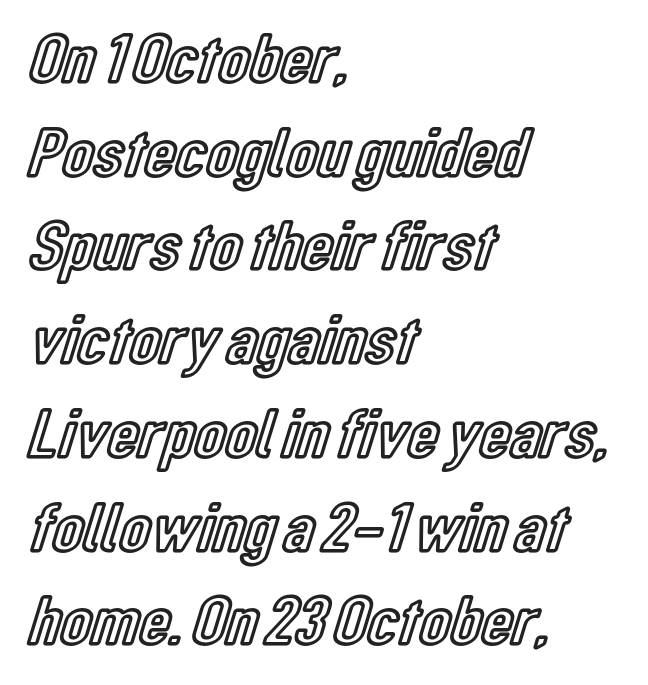
The image shows 71 px condensed type; set left-aligned, normal line spacing (1.32x), normal letter spacing, not underlined; a medium x-height.
